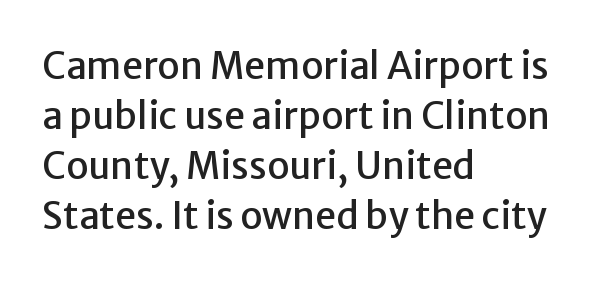
This sample uses plain, unmodified letter spacing. Nothing sits at the stroke ends, so this counts as sans-serif. This sample is left-justified, so line endings fall wherever the words run out. Notice how descenders clear the ascenders below comfortably — that's standard leading. Varying glyph widths throughout — classic text-font behaviour.
